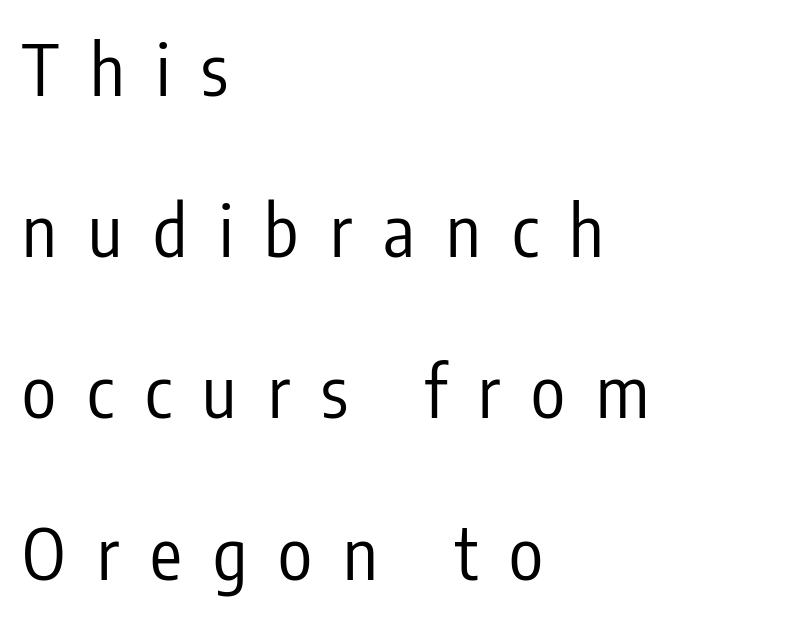
{"serif": "no", "italic": "no", "bold": "no", "weight": "regular", "width": "condensed", "stroke_contrast": "low", "x_height": "medium", "monospaced": "no", "underline": "no", "align": "left", "line_spacing": "loose", "line_spacing_ratio": 2.27, "letter_spacing": "wide", "letter_spacing_em": 0.44, "glyph_px": 71}
